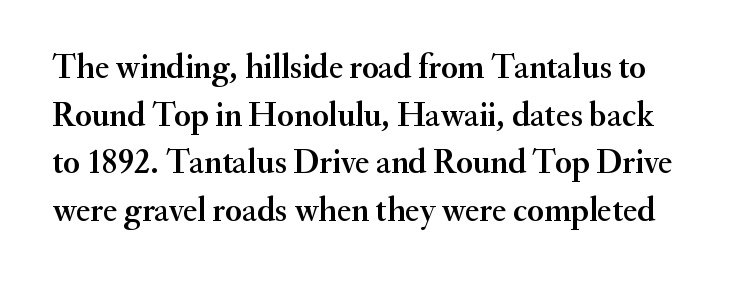
The image shows 34 px serif type, upright; set normal line spacing (1.4x), normal letter spacing, not underlined; medium stroke contrast and a small x-height.
